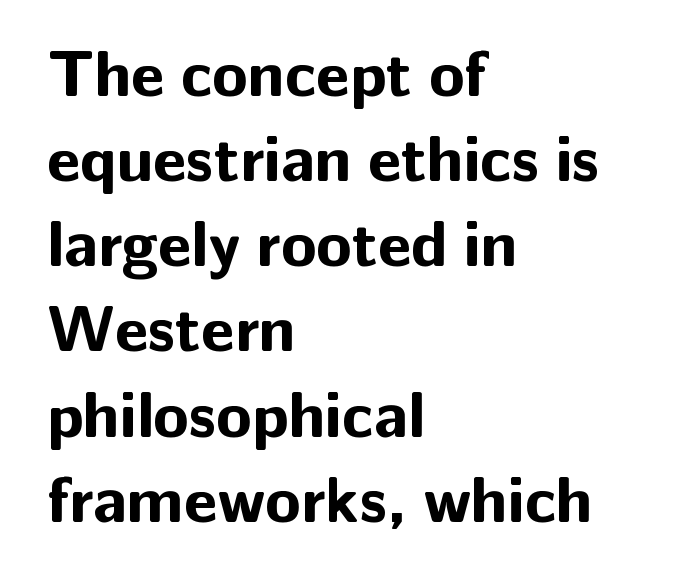
The image shows 65 px bold sans-serif type, upright; set left-aligned, normal line spacing (1.31x), normal letter spacing, not underlined; low stroke contrast and a medium x-height.
